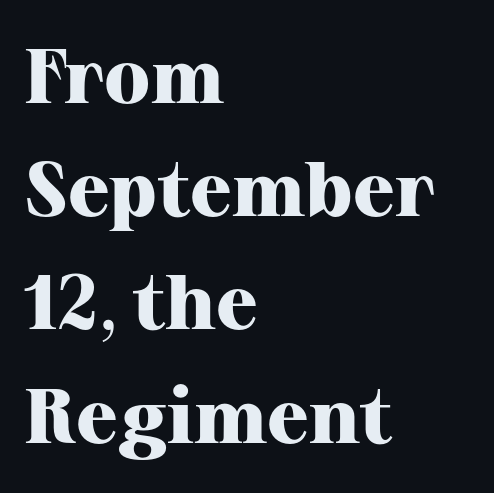
{"serif": "yes", "italic": "no", "bold": "yes", "weight": "heavy", "width": "normal", "stroke_contrast": "high", "x_height": "medium", "monospaced": "no", "underline": "no", "align": "left", "line_spacing": "normal", "line_spacing_ratio": 1.47, "letter_spacing": "normal", "letter_spacing_em": 0.0, "glyph_px": 77}
